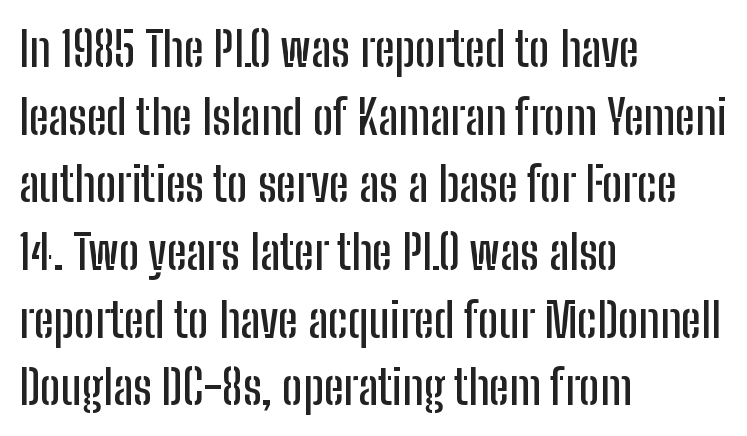
The image shows 48 px condensed sans-serif type, upright; set left-aligned, normal line spacing (1.41x), normal letter spacing, not underlined; low stroke contrast and a medium x-height.
